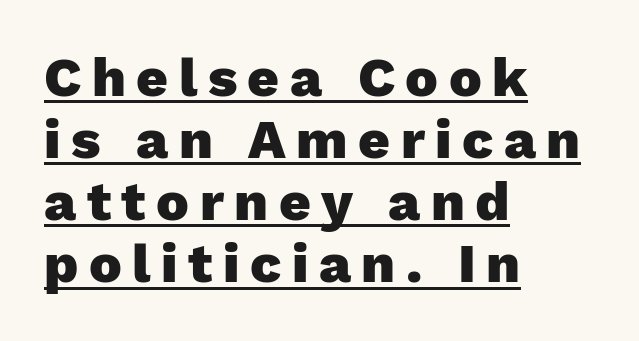
The image shows 55 px heavy sans-serif type, upright; set left-aligned, tight line spacing (1.13x), underlined; low stroke contrast and a medium x-height.
